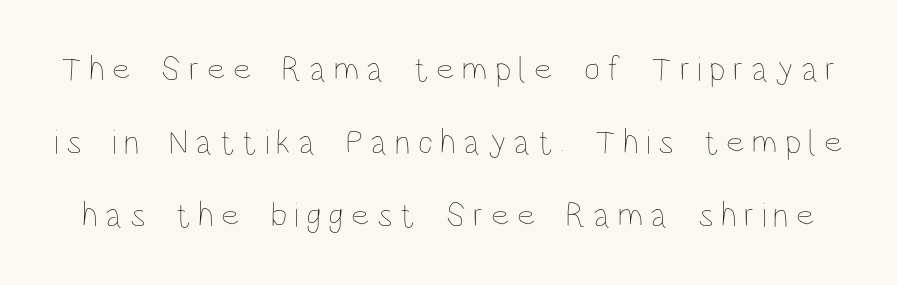
The image shows 35 px thin, condensed type, upright; set loose line spacing (2.08x), unusually wide letter spacing (+0.21 em), not underlined; low stroke contrast and a large x-height.
